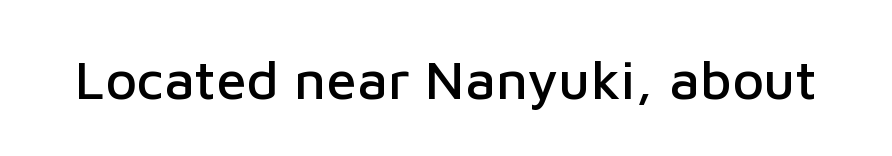
Q: Is the text italic (slanted)? A: No, it is upright.
Q: Is the typeface a serif or a sans-serif typeface? A: Sans-serif.
Q: Is the text underlined? A: No.
Q: Is the spacing between letters normal or unusually wide? A: Normal.
Q: Width (condensed, normal, or wide)? A: Normal.
Q: Stroke contrast? A: Low.
Q: x-height? A: Medium.
Q: Monospaced? A: No.
